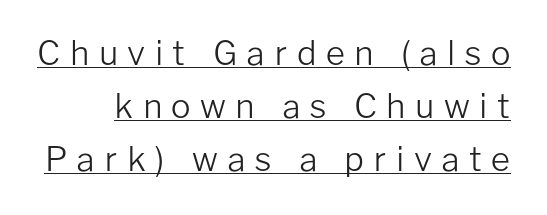
{"serif": "no", "italic": "no", "bold": "no", "weight": "light", "width": "normal", "stroke_contrast": "low", "x_height": "medium", "monospaced": "no", "underline": "yes", "line_spacing": "normal", "line_spacing_ratio": 1.61, "letter_spacing": "wide", "letter_spacing_em": 0.28, "glyph_px": 33}
